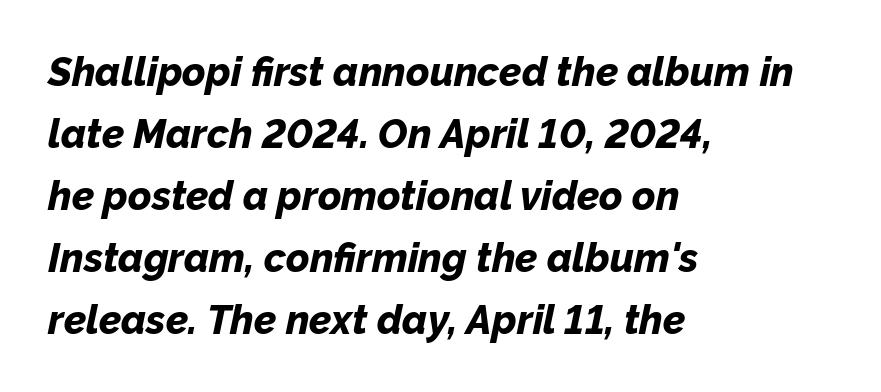
{"italic": "yes", "lean": "right", "slant_degrees": 12, "bold": "yes", "weight": "bold", "width": "normal", "stroke_contrast": "low", "x_height": "medium", "monospaced": "no", "underline": "no", "align": "left", "line_spacing": "normal", "line_spacing_ratio": 1.55, "letter_spacing": "normal", "letter_spacing_em": 0.0, "glyph_px": 40}
